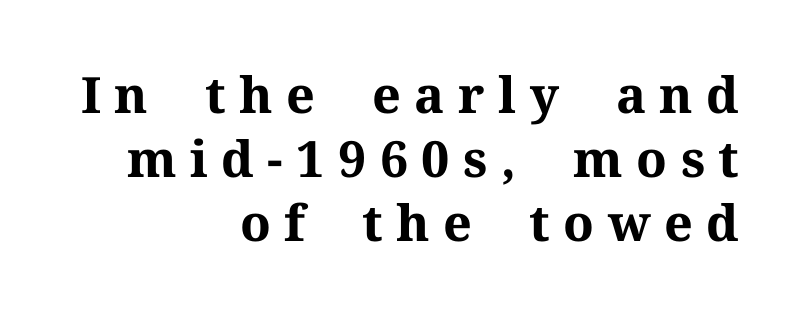
{"serif": "yes", "italic": "no", "bold": "yes", "weight": "bold", "width": "normal", "stroke_contrast": "medium", "x_height": "medium", "monospaced": "no", "underline": "no", "align": "right", "line_spacing": "normal", "line_spacing_ratio": 1.28, "letter_spacing": "wide", "letter_spacing_em": 0.27, "glyph_px": 50}
